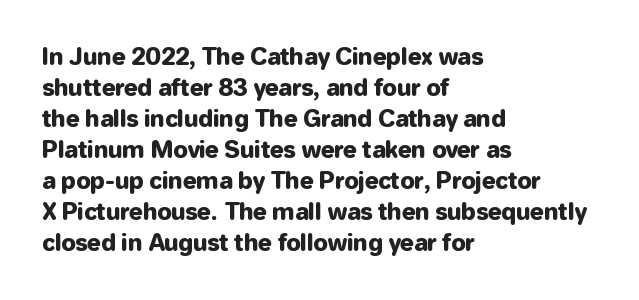
The image shows 23 px text type, upright; set left-aligned, normal line spacing (1.35x), normal letter spacing, not underlined.
